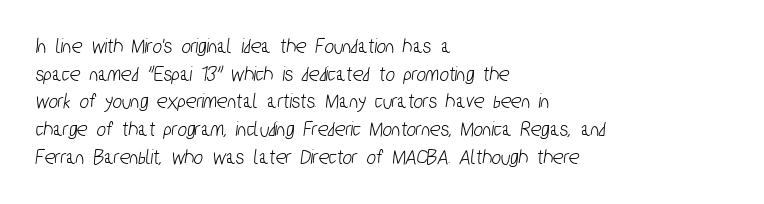
Q: Is the text underlined? A: No.
Q: How is the paragraph aligned? A: Left-aligned.
Q: Is the spacing between letters normal or unusually wide? A: Normal.
Q: Is the spacing between lines tight, normal or loose? A: Normal.
